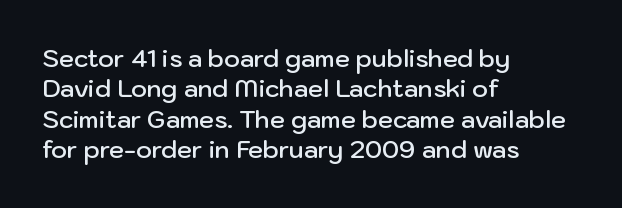
Q: Is the text bold? A: Semi-bold.
Q: Is the text italic (slanted)? A: No, it is upright.
Q: Is the text underlined? A: No.
Q: How is the paragraph aligned? A: Left-aligned.
Q: Is the spacing between letters normal or unusually wide? A: Normal.
Q: Is the spacing between lines tight, normal or loose? A: Normal.
